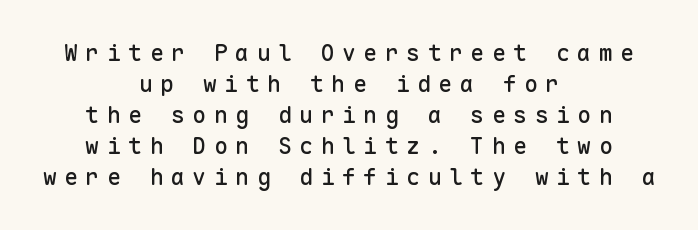
Q: Is the text italic (slanted)? A: No, it is upright.
Q: Is the text underlined? A: No.
Q: How is the paragraph aligned? A: Centered.
Q: Is the spacing between letters normal or unusually wide? A: Unusually wide.
Q: Is the spacing between lines tight, normal or loose? A: Normal.
